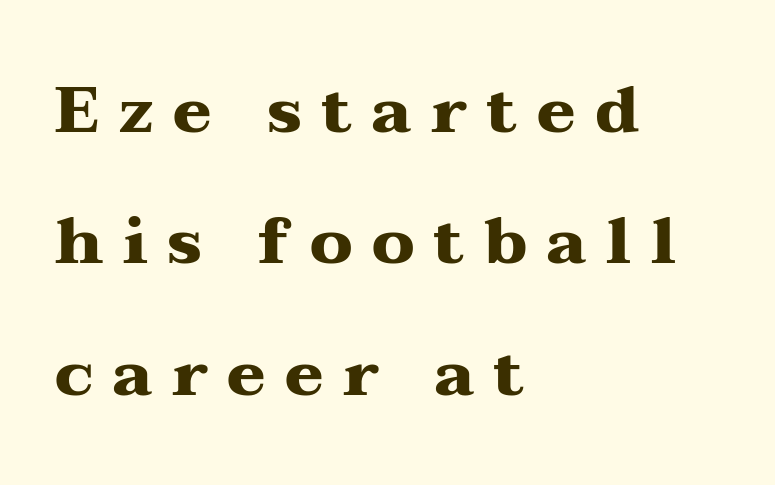
{"serif": "yes", "italic": "no", "bold": "yes", "weight": "heavy", "width": "wide", "stroke_contrast": "medium", "x_height": "medium", "monospaced": "no", "underline": "no", "align": "left", "line_spacing": "loose", "line_spacing_ratio": 2.02, "letter_spacing": "wide", "letter_spacing_em": 0.3, "glyph_px": 65}
